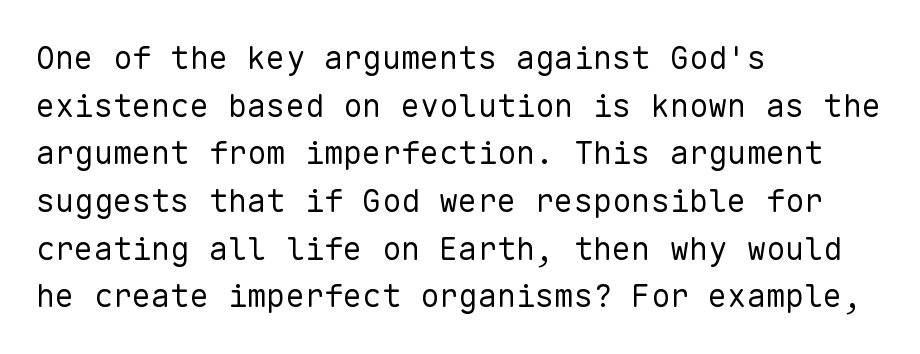
Q: Is the text bold? A: No.
Q: Is the text italic (slanted)? A: No, it is upright.
Q: Is the typeface a serif or a sans-serif typeface? A: Sans-serif.
Q: Is the text underlined? A: No.
Q: How is the paragraph aligned? A: Left-aligned.
Q: Is the spacing between letters normal or unusually wide? A: Normal.
Q: Is the spacing between lines tight, normal or loose? A: Normal.
Q: Width (condensed, normal, or wide)? A: Normal.
Q: Stroke contrast? A: Low.
Q: x-height? A: Medium.
Q: Monospaced? A: Yes.
